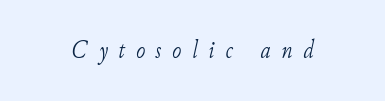
The image shows 25 px text type, italic (leaning right); set centered, unusually wide letter spacing (+0.43 em), not underlined.
